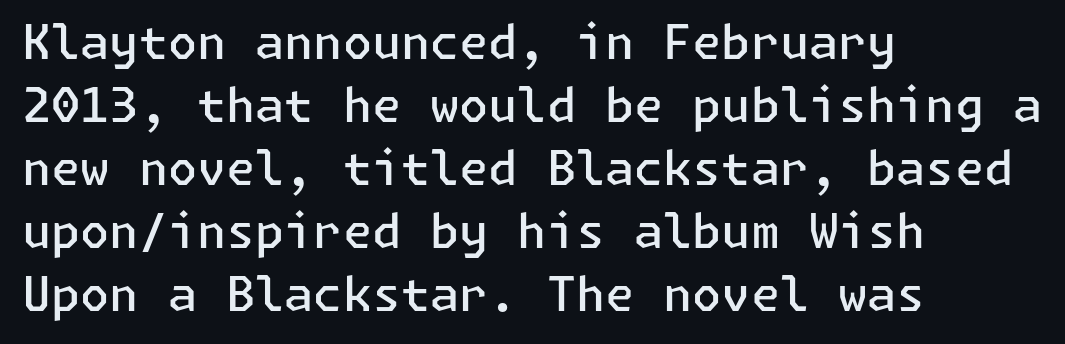
In CSS terms this would be text-align: left. A bit beefed up — I'd call it semibold rather than bold. This block has exactly the height ordinary leading produces. Font category for this specimen: sans-serif. The rendering keeps characters at their native spacing. The typography opts for an upright posture over an oblique one.
